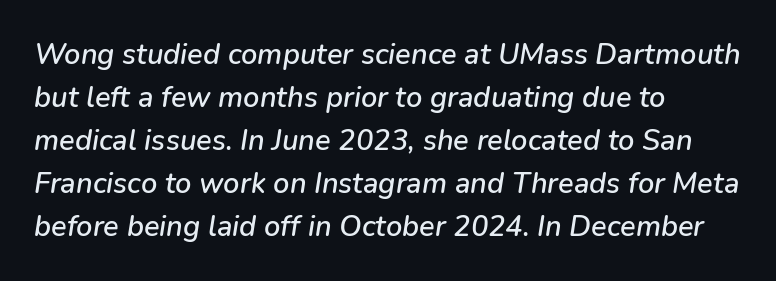
The image shows 29 px text type, italic (leaning right); set left-aligned, normal line spacing (1.48x), normal letter spacing, not underlined; low stroke contrast and a medium x-height.
